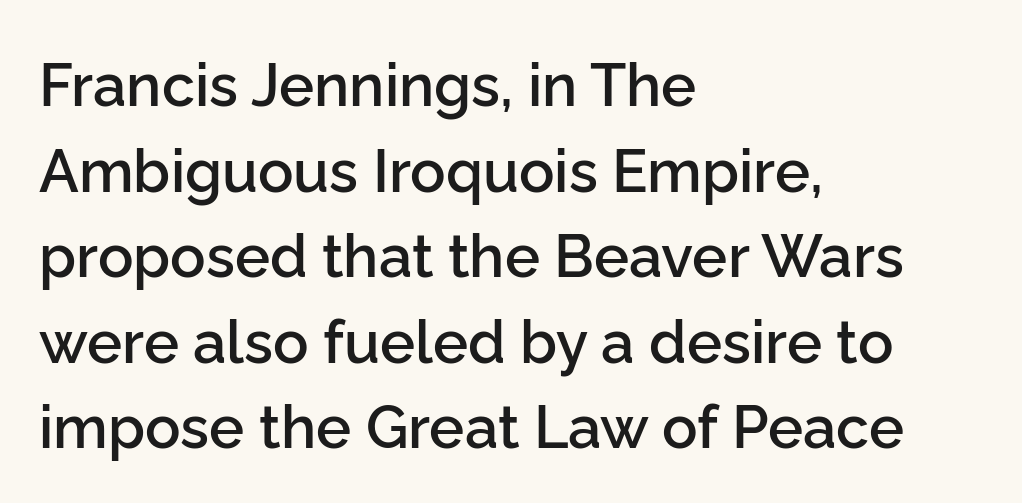
The image shows 59 px semibold sans-serif type, upright; set left-aligned, normal line spacing (1.45x), normal letter spacing, not underlined; low stroke contrast and a medium x-height.
